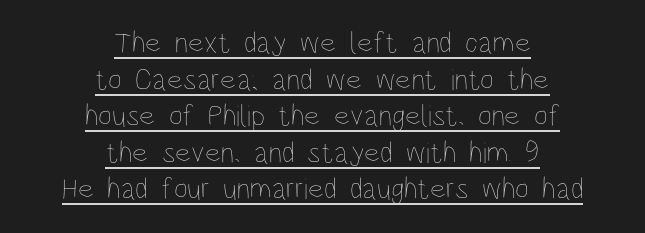
{"italic": "no", "bold": "no", "weight": "thin", "width": "condensed", "stroke_contrast": "low", "x_height": "large", "monospaced": "no", "underline": "yes", "align": "center", "line_spacing_ratio": 1.22, "letter_spacing": "normal", "letter_spacing_em": 0.0, "glyph_px": 30}
